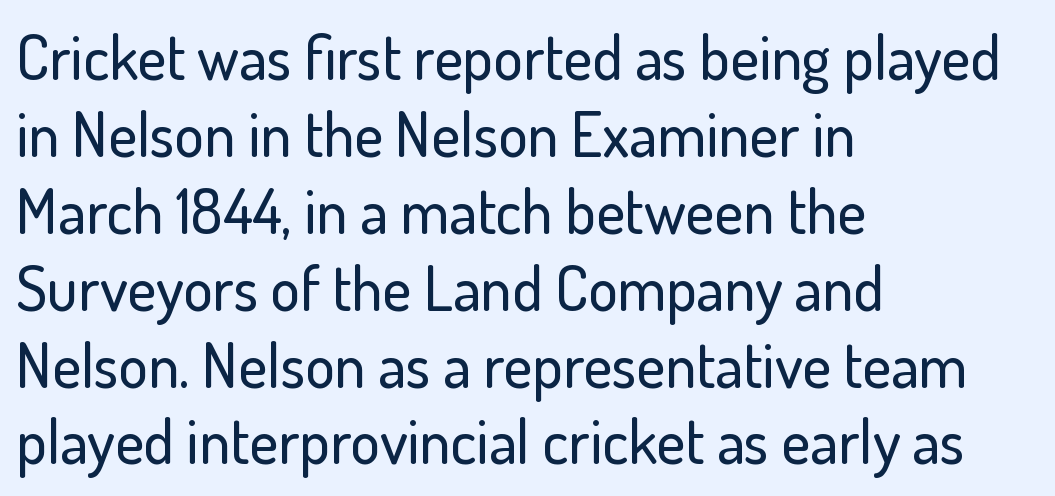
Q: Is the text italic (slanted)? A: No, it is upright.
Q: Is the typeface a serif or a sans-serif typeface? A: Sans-serif.
Q: Is the text underlined? A: No.
Q: How is the paragraph aligned? A: Left-aligned.
Q: Is the spacing between letters normal or unusually wide? A: Normal.
Q: Width (condensed, normal, or wide)? A: Normal.
Q: Stroke contrast? A: Low.
Q: x-height? A: Small.
Q: Monospaced? A: No.
